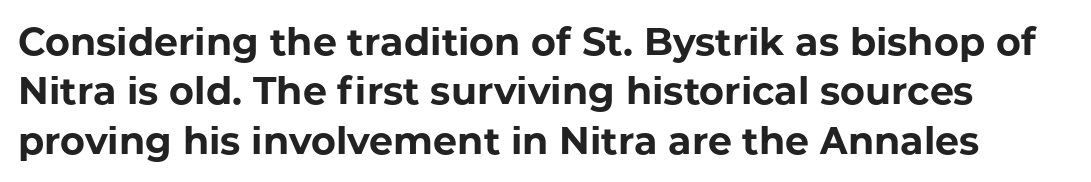
The image shows 38 px bold sans-serif type, upright; set normal line spacing (1.3x), normal letter spacing, not underlined; low stroke contrast and a medium x-height.
